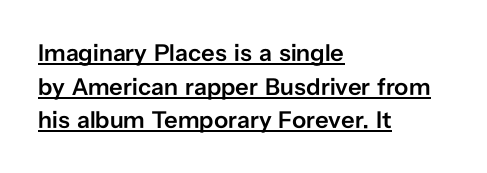
Q: Is the text bold? A: Semi-bold.
Q: Is the text italic (slanted)? A: No, it is upright.
Q: Is the text underlined? A: Yes.
Q: How is the paragraph aligned? A: Left-aligned.
Q: Is the spacing between letters normal or unusually wide? A: Normal.
Q: Is the spacing between lines tight, normal or loose? A: Normal.
